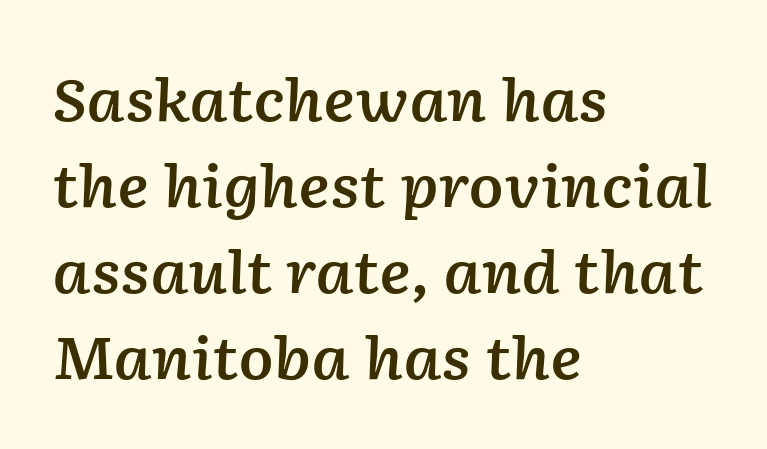
The image shows 58 px semibold type, italic (leaning right); set left-aligned, normal line spacing (1.48x), normal letter spacing, not underlined; low stroke contrast and a medium x-height.
